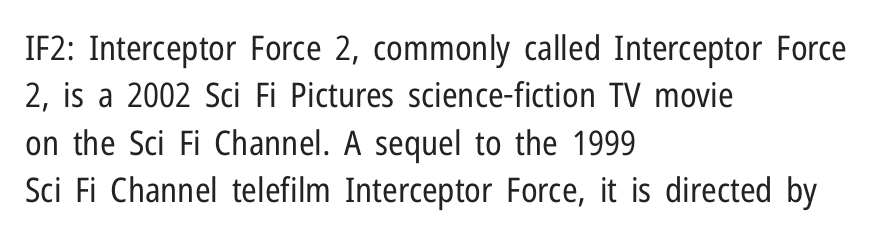
The image shows 34 px regular-weight, condensed sans-serif type, upright; set left-aligned, normal line spacing (1.39x), normal letter spacing, not underlined; low stroke contrast and a medium x-height.
